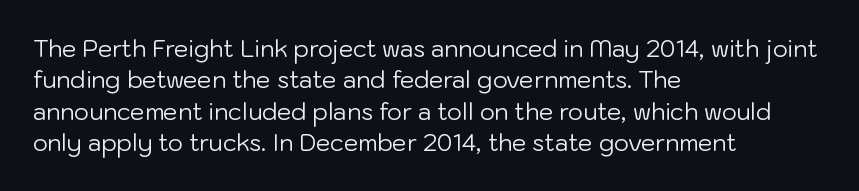
Q: Is the text bold? A: No.
Q: Is the text italic (slanted)? A: No, it is upright.
Q: Is the text underlined? A: No.
Q: How is the paragraph aligned? A: Left-aligned.
Q: Is the spacing between letters normal or unusually wide? A: Normal.
Q: Is the spacing between lines tight, normal or loose? A: Normal.
